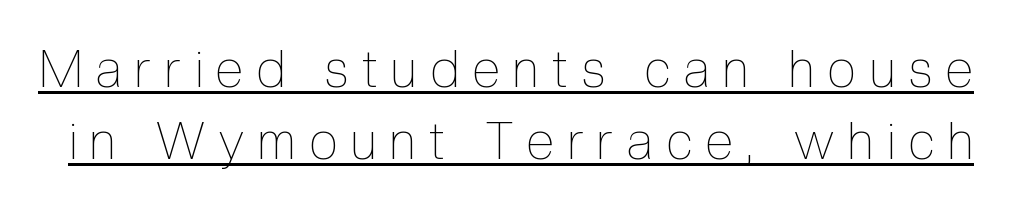
The image shows 51 px thin, condensed type, upright; set normal line spacing (1.42x), unusually wide letter spacing (+0.27 em), underlined; a medium x-height.
